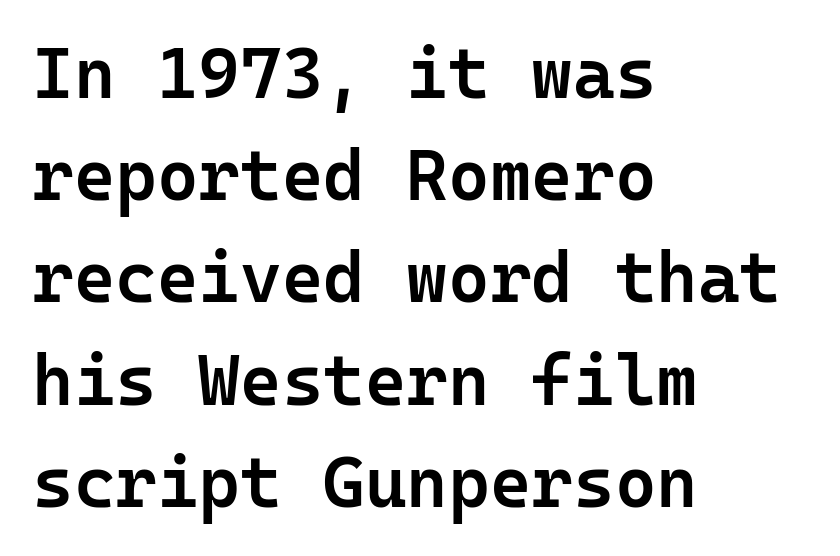
This sample has the even, mechanical cadence of fixed-width lettering. Firm but not heavy-handed strokes: this text is semibold. How would I describe the line gaps? Plain and ordinary. Tracking value appears to be zero — textbook default spacing. Alignment: flush left. Has an underline been added? It has not.
